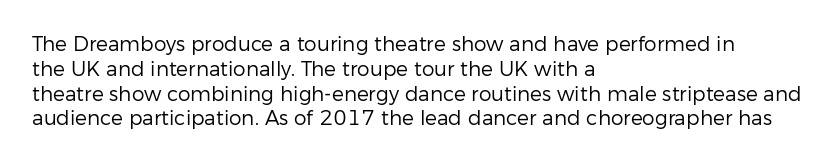
{"italic": "no", "bold": "no", "underline": "no", "align": "left", "line_spacing_ratio": 1.24, "letter_spacing": "normal", "letter_spacing_em": 0.0, "glyph_px": 20}
